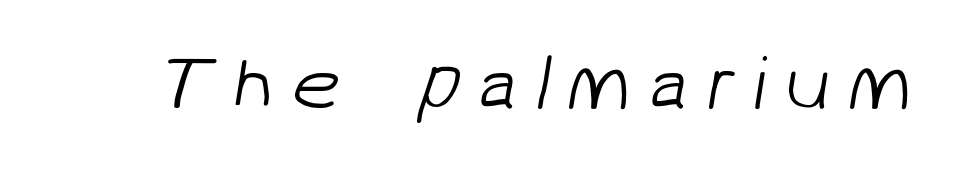
{"serif": "no", "bold": "no", "weight": "light", "width": "normal", "stroke_contrast": "low", "x_height": "medium", "monospaced": "no", "underline": "no", "letter_spacing": "wide", "letter_spacing_em": 0.22, "glyph_px": 78}
